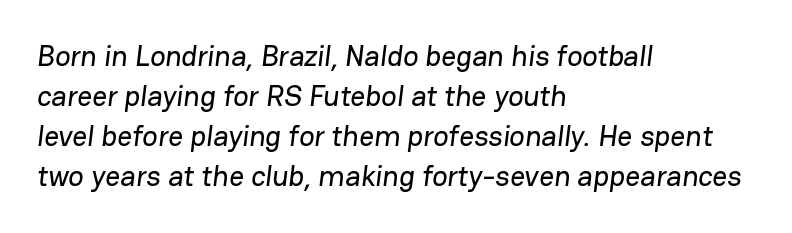
The image shows 29 px sans-serif type; set left-aligned, normal line spacing (1.38x), normal letter spacing, not underlined; low stroke contrast and a medium x-height.
